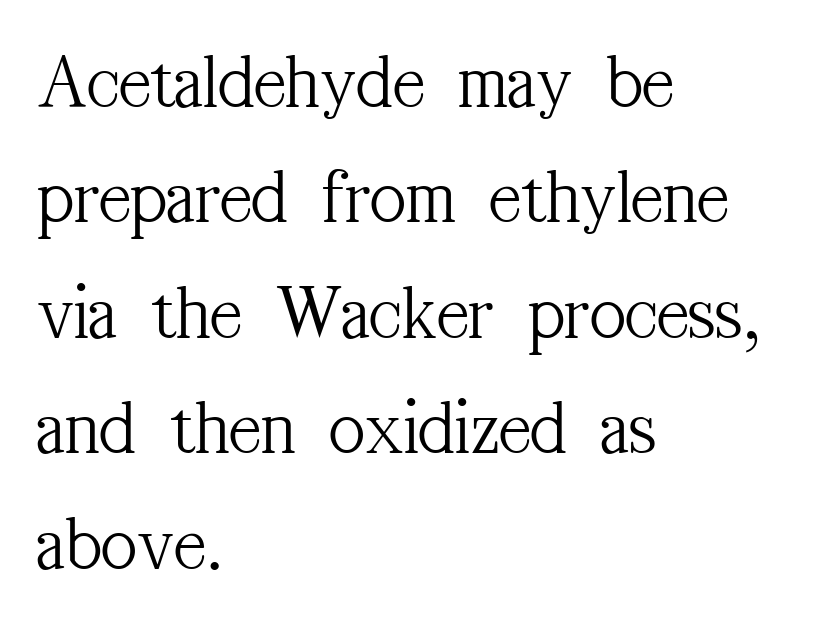
{"serif": "yes", "italic": "no", "bold": "no", "weight": "light", "width": "condensed", "stroke_contrast": "medium", "x_height": "medium", "monospaced": "no", "underline": "no", "align": "left", "line_spacing": "normal", "line_spacing_ratio": 1.48, "letter_spacing": "normal", "letter_spacing_em": 0.0, "glyph_px": 78}
